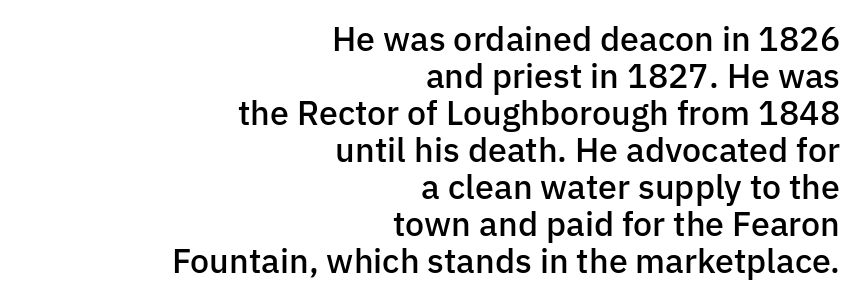
The image shows 34 px semibold sans-serif type, upright; set right-aligned, tight line spacing (1.09x), normal letter spacing, not underlined; low stroke contrast and a medium x-height.
